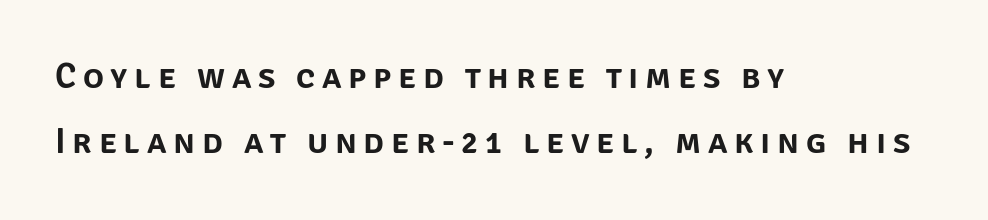
Spacing verdict: proportional, widths tailored to each character. Descenders are the only things crossing below the line. Does the type have serifs? No, each stem ends abruptly. The rendering anchors every line to the left-hand side. Designer's note — italics off, roman on.
